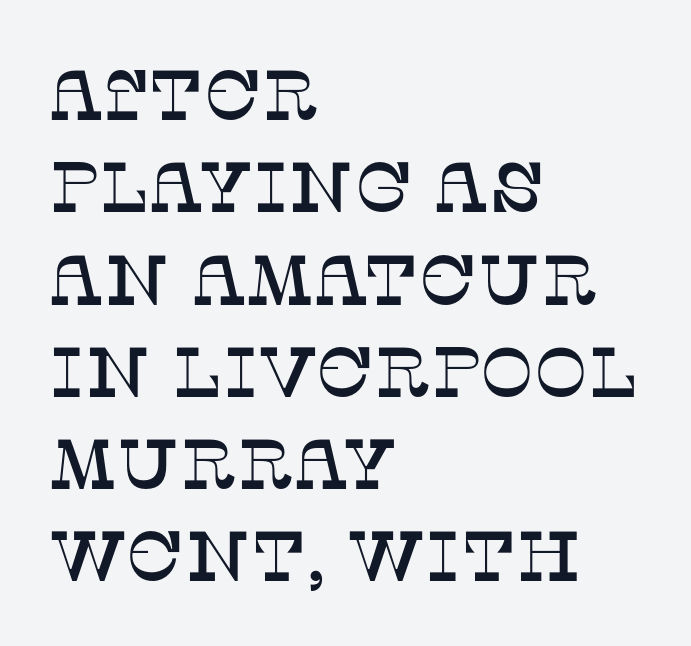
Clear beneath every line of the passage. These lines were composed using upright roman letters. The leading is moderate, giving the passage an even texture. Do the characters align in a grid? No, the font is proportional. Letterform terminals end in serifs throughout the passage. The type is set solid horizontally, with unmodified tracking.
